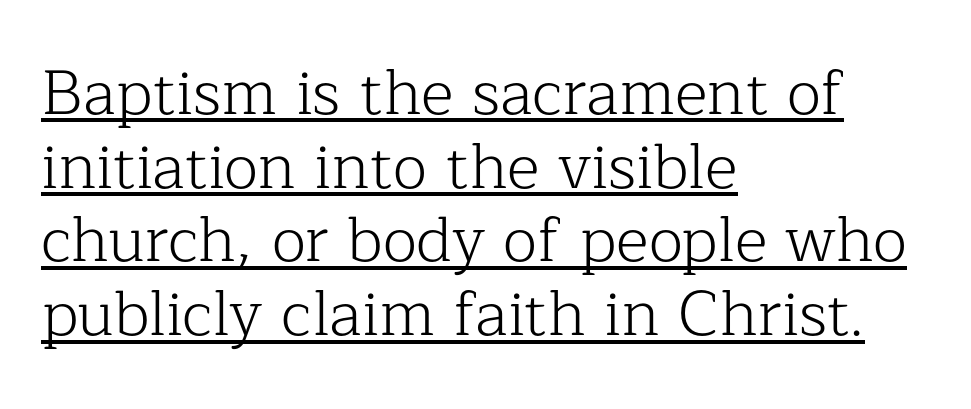
Inter-character spacing is left at the font's built-in metrics. Note the varied advance widths — an 'i' is clearly narrower than an 'm'. Do the letters lean? They stand straight. The text block is weighted toward the left margin, trailing off unevenly rightward. Weight class: somewhere from thin through regular.
